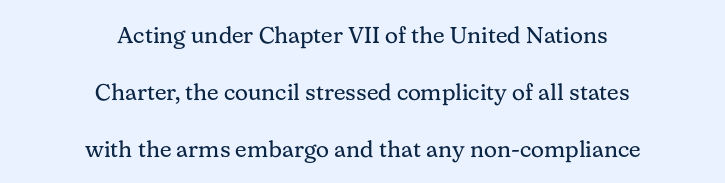
The image shows 23 px text type, upright; set centered, loose line spacing (2.47x), normal letter spacing, not underlined.
